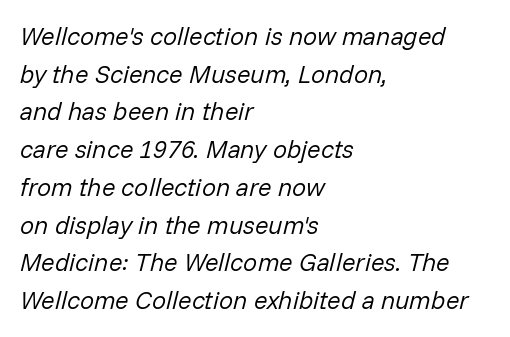
A bare baseline throughout the passage. The font's italic variant was chosen for this text. Caption: standard tracking, unaltered. The strokes are not fattened; the text isn't bold. Regarding leading, the lines here are spaced in the standard way. Alignment: flush left.
